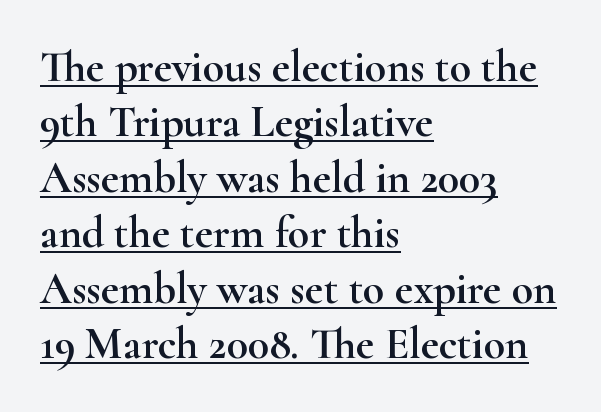
Short note: letters normally spaced. A roman cut, with each character standing at attention. The passage is arranged the way most books set body copy — flush left. The glyphs are accompanied by a horizontal stroke just below them.
